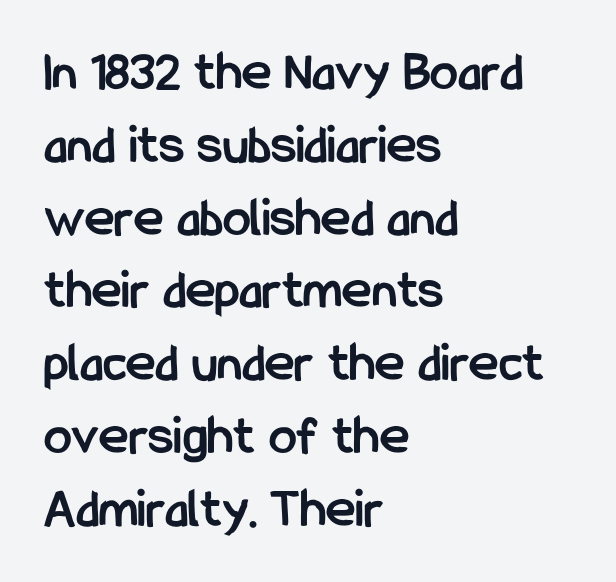
The image shows 56 px semibold, condensed sans-serif type, upright; set left-aligned, normal line spacing (1.3x), normal letter spacing, not underlined; low stroke contrast and a medium x-height.
